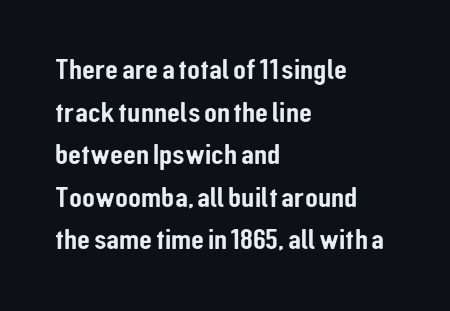
Q: Is the text italic (slanted)? A: No, it is upright.
Q: Is the typeface a serif or a sans-serif typeface? A: Sans-serif.
Q: Is the text underlined? A: No.
Q: How is the paragraph aligned? A: Left-aligned.
Q: Is the spacing between letters normal or unusually wide? A: Normal.
Q: Is the spacing between lines tight, normal or loose? A: Normal.
Q: Width (condensed, normal, or wide)? A: Condensed.
Q: Stroke contrast? A: Low.
Q: x-height? A: Medium.
Q: Monospaced? A: No.
